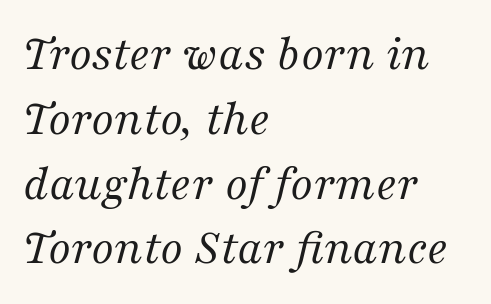
The image shows 51 px regular-weight serif type, italic (leaning right); set left-aligned, normal line spacing (1.27x), normal letter spacing, not underlined; medium stroke contrast and a medium x-height.
